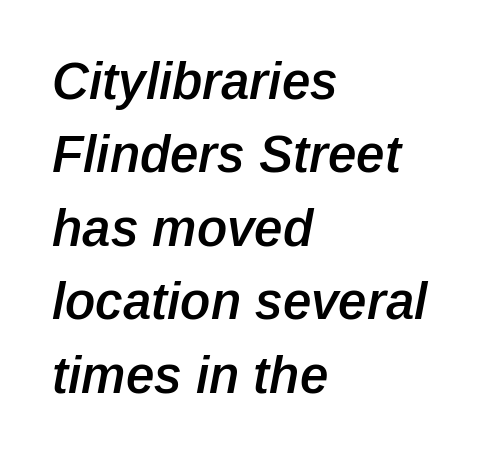
The image shows 51 px semibold type, italic (leaning right); set left-aligned, normal line spacing (1.44x), normal letter spacing, not underlined; low stroke contrast and a medium x-height.
